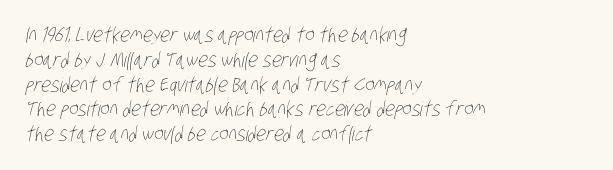
The image shows 20 px text type; set left-aligned, line spacing 1.24x, normal letter spacing, not underlined.
